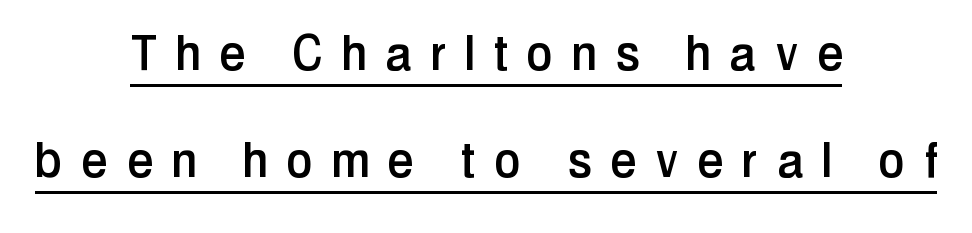
{"serif": "no", "italic": "no", "width": "condensed", "stroke_contrast": "low", "x_height": "medium", "monospaced": "no", "underline": "yes", "align": "center", "line_spacing_ratio": 1.85, "letter_spacing": "wide", "letter_spacing_em": 0.35, "glyph_px": 58}
